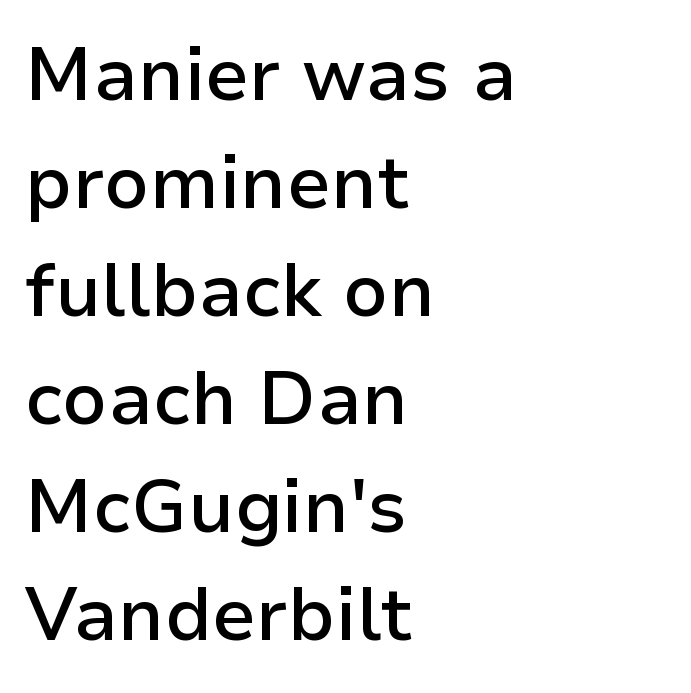
Q: Is the text bold? A: Semi-bold.
Q: Is the text italic (slanted)? A: No, it is upright.
Q: Is the typeface a serif or a sans-serif typeface? A: Sans-serif.
Q: Is the text underlined? A: No.
Q: How is the paragraph aligned? A: Left-aligned.
Q: Is the spacing between letters normal or unusually wide? A: Normal.
Q: Is the spacing between lines tight, normal or loose? A: Normal.
Q: Width (condensed, normal, or wide)? A: Normal.
Q: Stroke contrast? A: Low.
Q: x-height? A: Medium.
Q: Monospaced? A: No.
